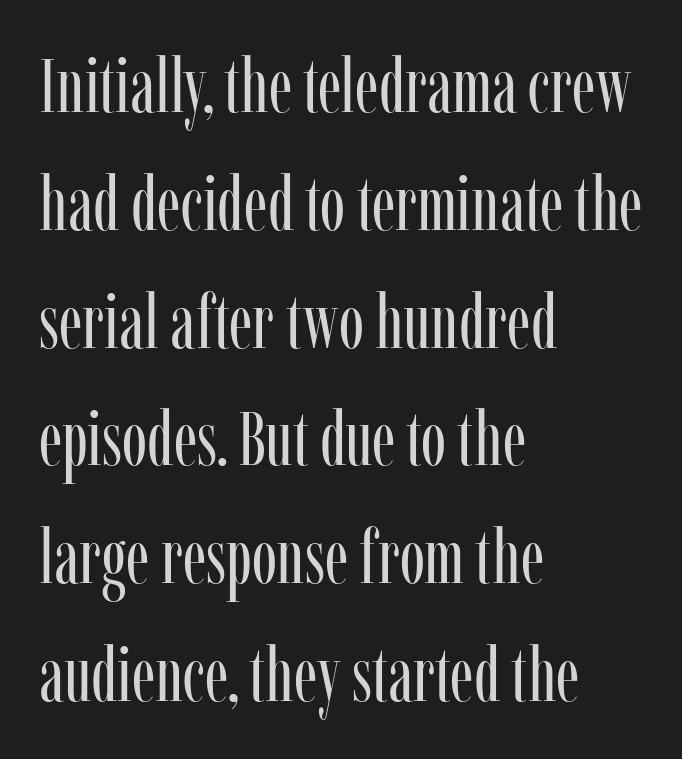
Is the stroke heavy? The answer is a plain regular-or-lighter. Looks like regular typesetting: each glyph gets only the width it needs. Each letter's strokes conclude with small projecting serifs. Has an underline been added? It has not. Letter spacing: default.
